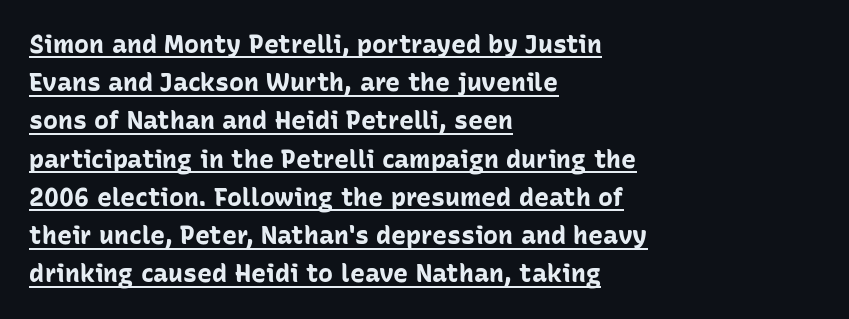
{"italic": "no", "bold": "yes", "underline": "yes", "align": "left", "line_spacing": "normal", "line_spacing_ratio": 1.53, "letter_spacing": "normal", "letter_spacing_em": 0.0, "glyph_px": 25}
